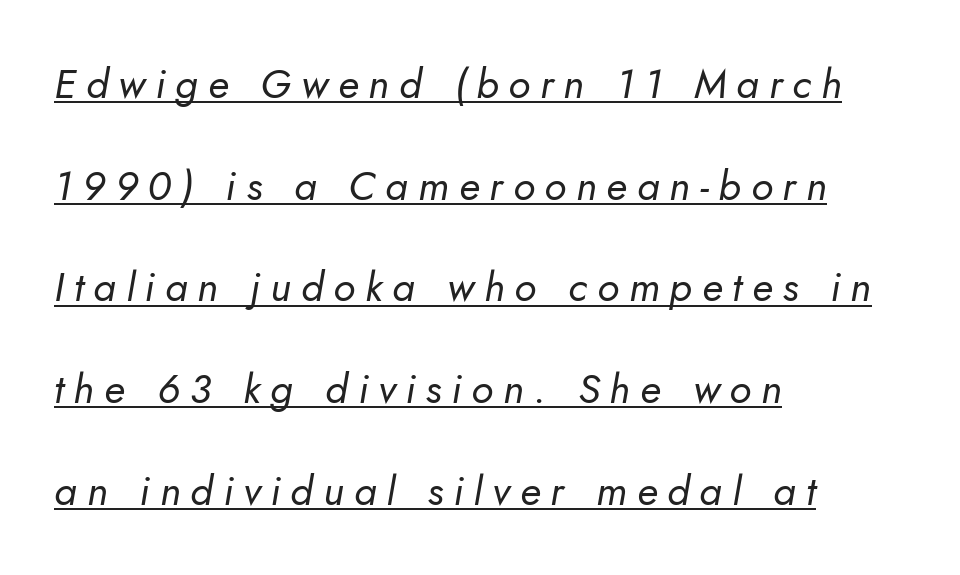
{"italic": "yes", "lean": "right", "slant_degrees": 10, "bold": "no", "weight": "regular", "width": "normal", "stroke_contrast": "low", "x_height": "small", "monospaced": "no", "underline": "yes", "align": "left", "line_spacing": "loose", "line_spacing_ratio": 2.48, "letter_spacing": "wide", "letter_spacing_em": 0.24, "glyph_px": 41}
